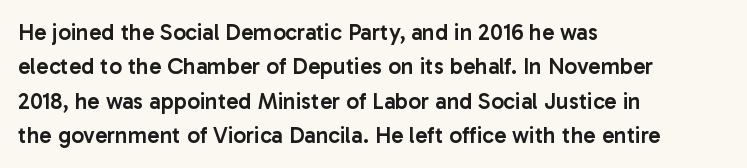
The image shows 23 px text type, upright; set left-aligned, normal line spacing (1.5x), normal letter spacing, not underlined.
